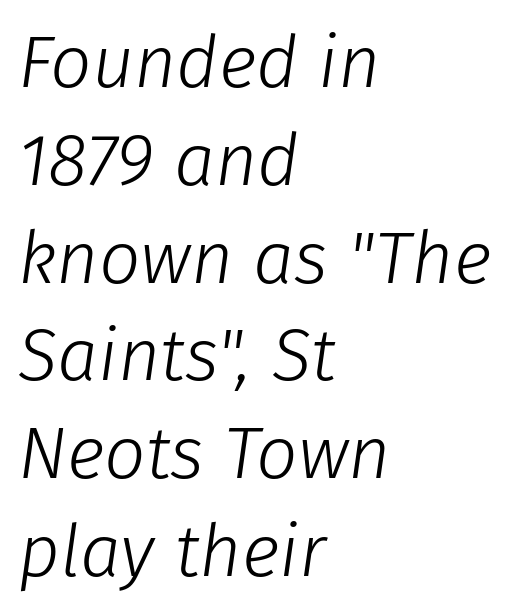
The vertical gap from one line to the next is medium. No chunkiness to these letters — they're not bold. Descenders hang freely into open space. Italic: yes, the glyphs are oblique.
